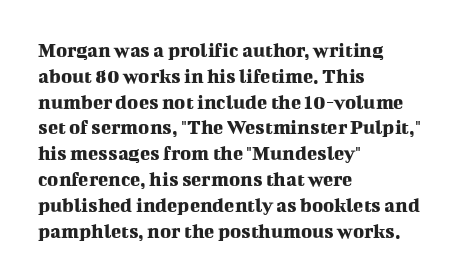
{"italic": "no", "underline": "no", "align": "left", "line_spacing_ratio": 1.23, "letter_spacing": "normal", "letter_spacing_em": 0.0, "glyph_px": 21}
